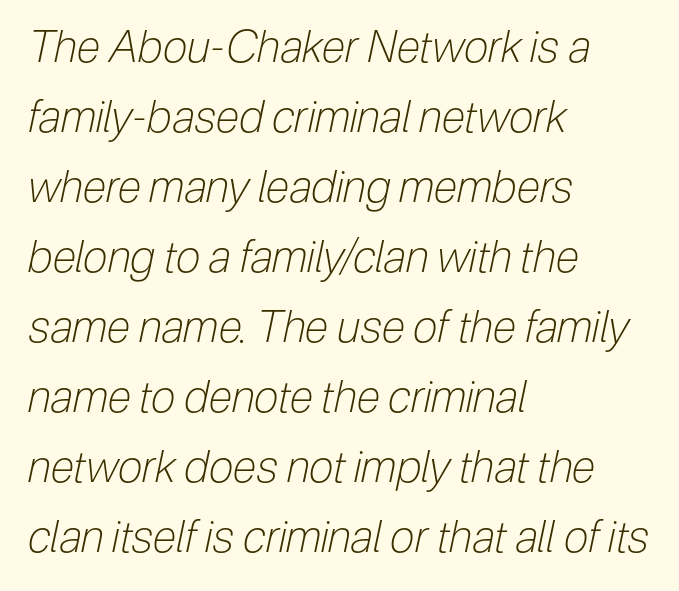
{"italic": "yes", "lean": "right", "slant_degrees": 12, "bold": "no", "weight": "light", "width": "condensed", "stroke_contrast": "low", "x_height": "medium", "monospaced": "no", "underline": "no", "align": "left", "line_spacing": "normal", "line_spacing_ratio": 1.59, "letter_spacing": "normal", "letter_spacing_em": 0.0, "glyph_px": 44}
